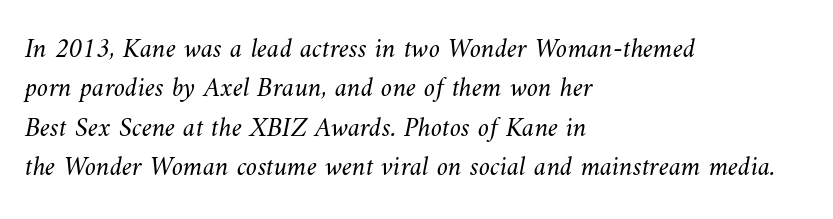
{"bold": "no", "weight": "light", "width": "normal", "stroke_contrast": "medium", "x_height": "small", "monospaced": "no", "underline": "no", "align": "left", "line_spacing": "normal", "line_spacing_ratio": 1.41, "letter_spacing": "normal", "letter_spacing_em": 0.0, "glyph_px": 28}
